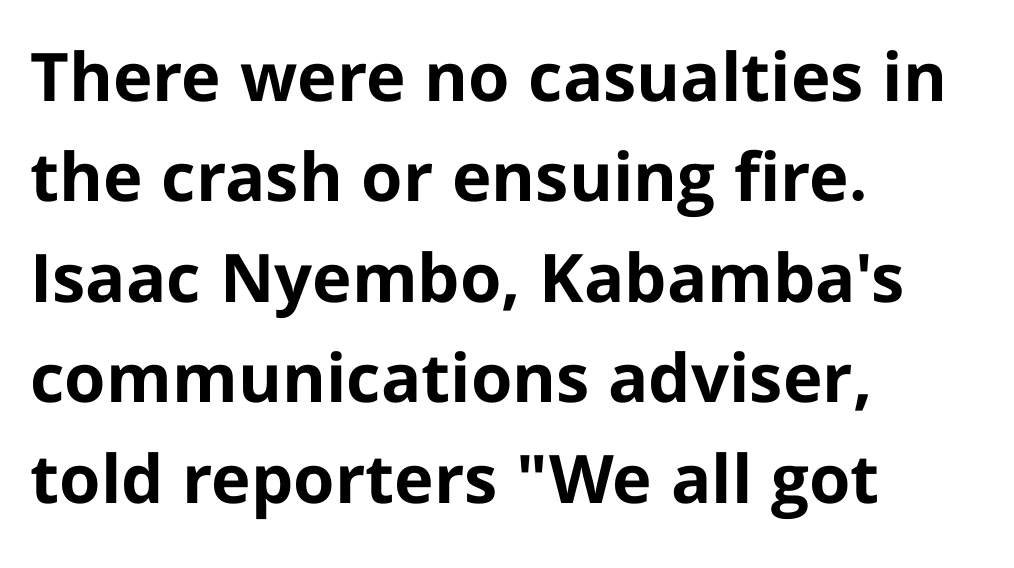
The image shows 67 px bold sans-serif type, upright; set left-aligned, normal line spacing (1.5x), normal letter spacing, not underlined; low stroke contrast and a medium x-height.
